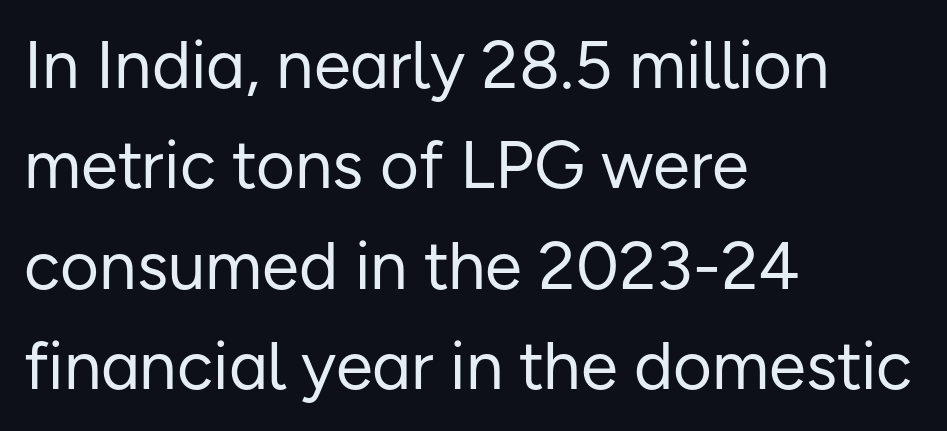
The image shows 67 px regular-weight sans-serif type, upright; set left-aligned, normal line spacing (1.5x), normal letter spacing, not underlined; low stroke contrast and a medium x-height.
